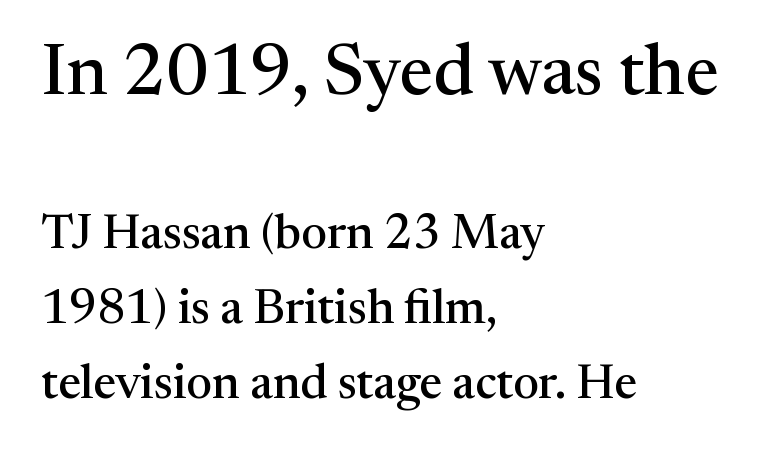
A student would notice the top passage is typeset larger than what follows. Notice how the stems are strictly vertical — no italics here. Caption: multi-line text, flush left, ragged right. The letterforms sit shoulder to shoulder at normal distance. Underlining? Definitely not there. Check where the strokes stop: tiny serifs finish them off.
